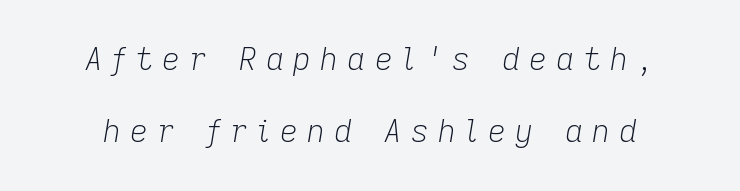
Q: Is the text bold? A: No.
Q: Is the text italic (slanted)? A: Yes, it leans right by about 9 degrees.
Q: Is the text underlined? A: No.
Q: Is the spacing between letters normal or unusually wide? A: Unusually wide.
Q: Is the spacing between lines tight, normal or loose? A: Loose.
Q: Width (condensed, normal, or wide)? A: Normal.
Q: Stroke contrast? A: Low.
Q: x-height? A: Medium.
Q: Monospaced? A: No.
